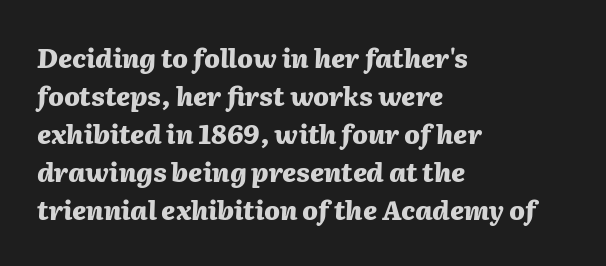
Plenty of ink on the page — the face is bold. The zone under the glyphs is completely vacant. Is there much room between lines? A standard amount, neither cramped nor airy. The letterforms sit shoulder to shoulder at normal distance. Every character sits at an angle, as italics do. This sample is left-justified, so line endings fall wherever the words run out.
